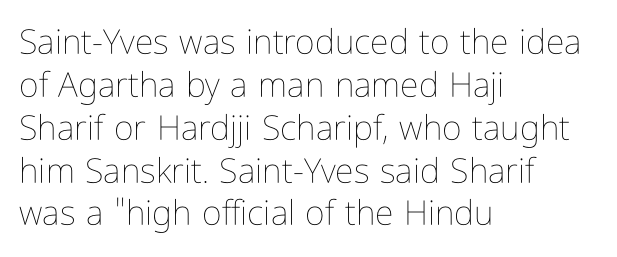
Q: Is the text bold? A: No.
Q: Is the text italic (slanted)? A: No, it is upright.
Q: Is the text underlined? A: No.
Q: How is the paragraph aligned? A: Left-aligned.
Q: Is the spacing between letters normal or unusually wide? A: Normal.
Q: Is the spacing between lines tight, normal or loose? A: Normal.
Q: Width (condensed, normal, or wide)? A: Condensed.
Q: Stroke contrast? A: Low.
Q: x-height? A: Medium.
Q: Monospaced? A: No.
